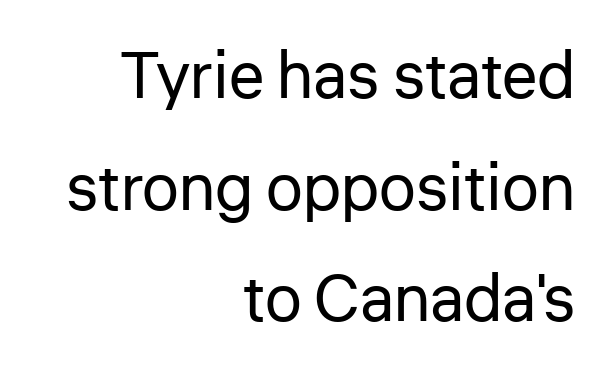
You can tell from the bare stems that sans-serif type was used. Unbolded letterforms with no extra heft. The strip under each line holds only bare page. The space between consecutive lines is moderate. This is roman type, the default non-slanted kind.
